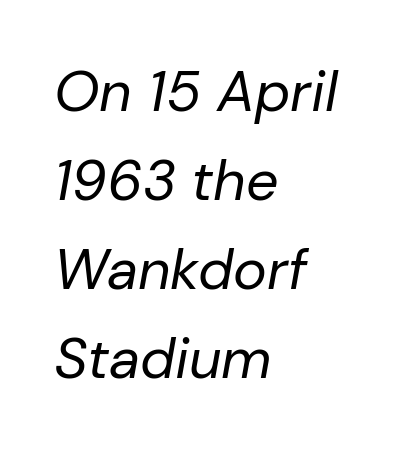
{"italic": "yes", "lean": "right", "slant_degrees": 10, "bold": "no", "weight": "regular", "width": "normal", "stroke_contrast": "low", "x_height": "medium", "monospaced": "no", "underline": "no", "align": "left", "line_spacing": "normal", "line_spacing_ratio": 1.56, "letter_spacing": "normal", "letter_spacing_em": 0.0, "glyph_px": 57}
